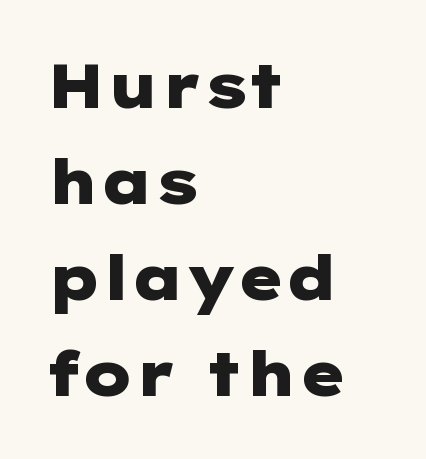
In terms of letterspacing, this is plain default setting. Each letter's strokes conclude bluntly, with no projecting serifs. No italicization has been applied; the sample stays upright. Short and long lines alike share a common starting point at left. The face used here has the dense, thick strokes of a bold.
